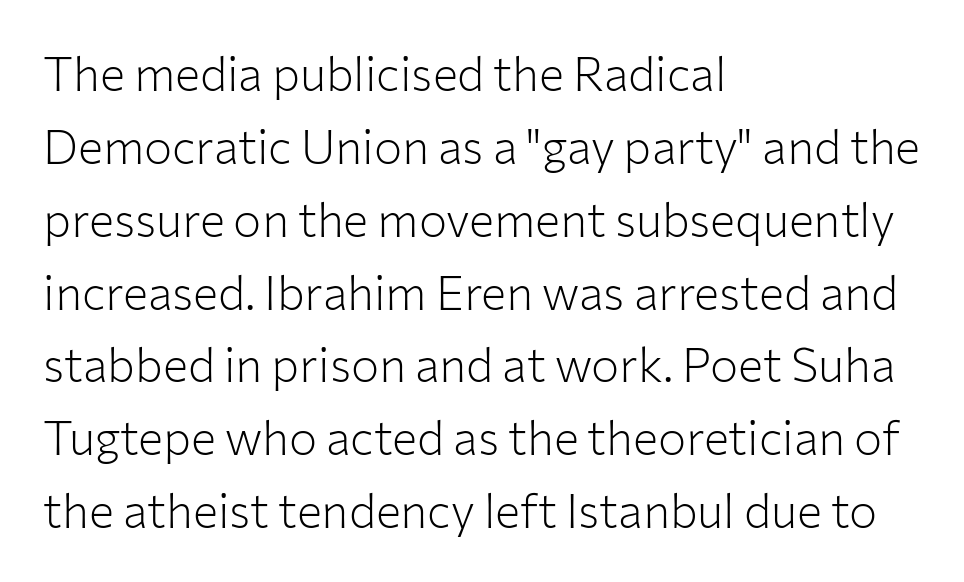
The image shows 47 px light sans-serif type, upright; set left-aligned, normal line spacing (1.55x), normal letter spacing, not underlined; low stroke contrast and a medium x-height.
